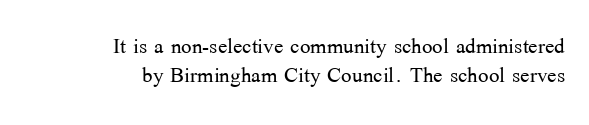
{"serif": "yes", "italic": "no", "bold": "no", "weight": "light", "width": "normal", "stroke_contrast": "medium", "x_height": "medium", "monospaced": "no", "underline": "no", "align": "right", "line_spacing": "tight", "line_spacing_ratio": 1.03, "letter_spacing": "normal", "letter_spacing_em": 0.0, "glyph_px": 28}
